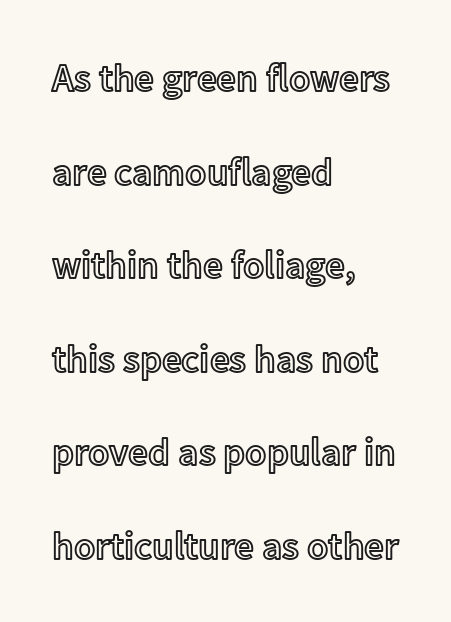
Q: Is the text italic (slanted)? A: No, it is upright.
Q: Is the text underlined? A: No.
Q: How is the paragraph aligned? A: Left-aligned.
Q: Is the spacing between letters normal or unusually wide? A: Normal.
Q: Is the spacing between lines tight, normal or loose? A: Loose.
Q: Width (condensed, normal, or wide)? A: Normal.
Q: x-height? A: Medium.
Q: Monospaced? A: No.
